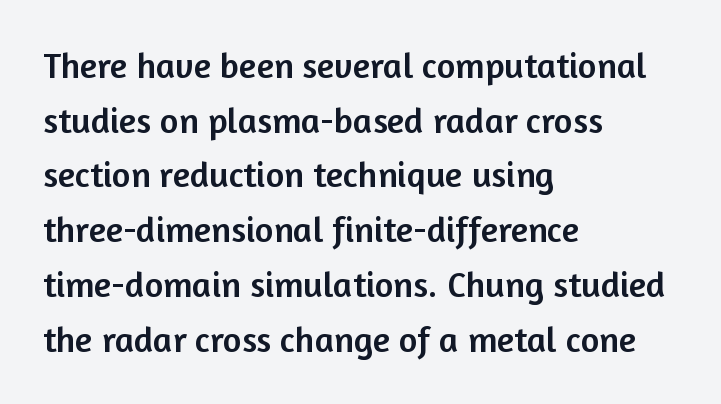
Q: Is the text italic (slanted)? A: No, it is upright.
Q: Is the typeface a serif or a sans-serif typeface? A: Sans-serif.
Q: Is the text underlined? A: No.
Q: How is the paragraph aligned? A: Left-aligned.
Q: Is the spacing between letters normal or unusually wide? A: Normal.
Q: Is the spacing between lines tight, normal or loose? A: Normal.
Q: Width (condensed, normal, or wide)? A: Normal.
Q: Stroke contrast? A: Low.
Q: x-height? A: Medium.
Q: Monospaced? A: No.
